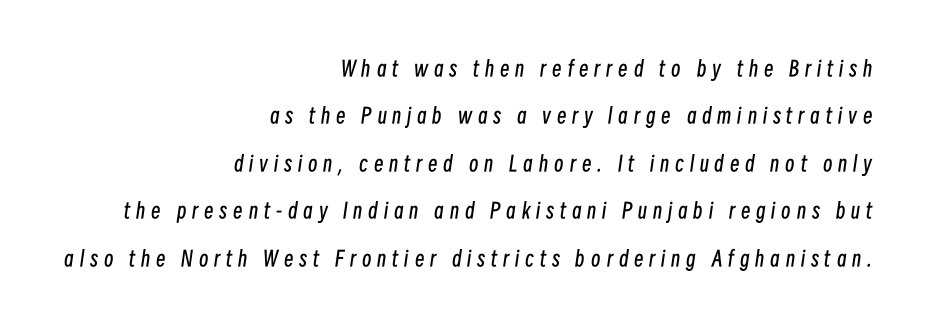
The image shows 21 px text type, italic (leaning right); set right-aligned, loose line spacing (2.26x), unusually wide letter spacing (+0.28 em), not underlined.
